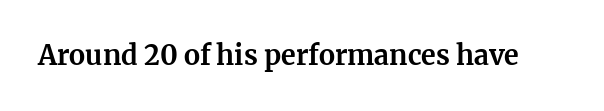
Q: Is the text bold? A: Yes.
Q: Is the text italic (slanted)? A: No, it is upright.
Q: Is the text underlined? A: No.
Q: Is the spacing between letters normal or unusually wide? A: Normal.
